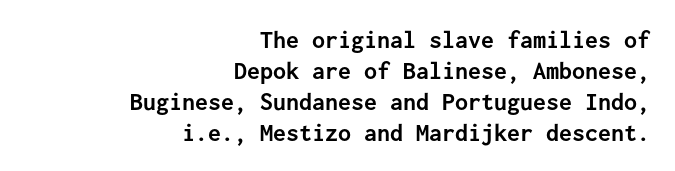
Q: Is the text bold? A: Yes.
Q: Is the text italic (slanted)? A: No, it is upright.
Q: Is the text underlined? A: No.
Q: How is the paragraph aligned? A: Right-aligned.
Q: Is the spacing between letters normal or unusually wide? A: Normal.
